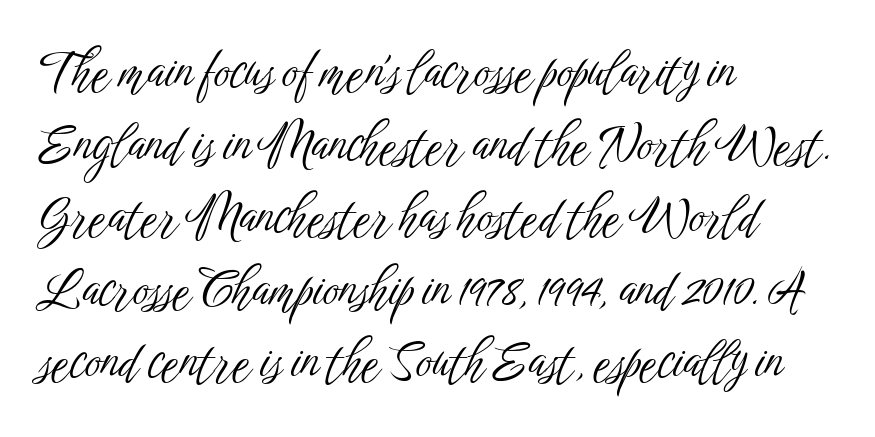
Q: Is the text bold? A: No.
Q: Is the text italic (slanted)? A: Yes.
Q: Is the typeface a serif or a sans-serif typeface? A: Sans-serif.
Q: Is the text underlined? A: No.
Q: How is the paragraph aligned? A: Left-aligned.
Q: Is the spacing between letters normal or unusually wide? A: Normal.
Q: Is the spacing between lines tight, normal or loose? A: Normal.
Q: Width (condensed, normal, or wide)? A: Condensed.
Q: Stroke contrast? A: Low.
Q: x-height? A: Medium.
Q: Monospaced? A: No.
